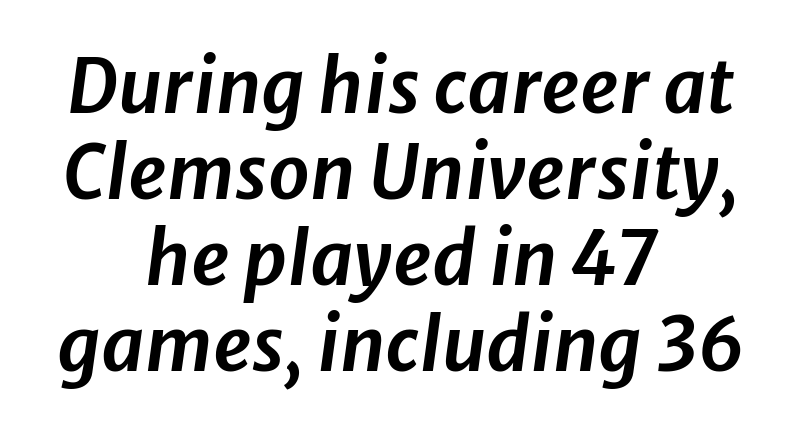
The image shows 74 px text type, italic (leaning right); set centered, line spacing 1.16x, normal letter spacing, not underlined; low stroke contrast and a medium x-height.
